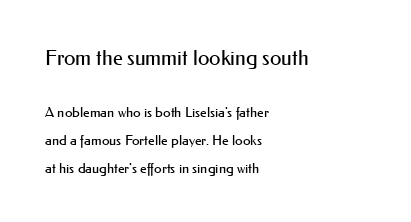
Characters remain perfectly vertical along every line. Words float on clear page, feet unadorned. This sample uses plain, unmodified letter spacing. Each line starts at the same left margin while the right side varies.
